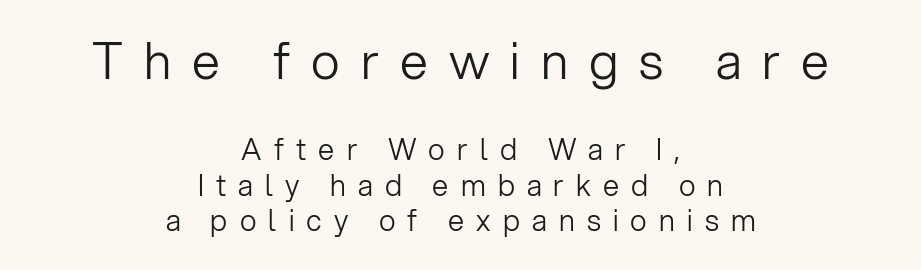
Q: Is the text bold? A: No.
Q: Is the text italic (slanted)? A: No, it is upright.
Q: Is the typeface a serif or a sans-serif typeface? A: Sans-serif.
Q: Is the text underlined? A: No.
Q: How is the paragraph aligned? A: Centered.
Q: Is the spacing between letters normal or unusually wide? A: Unusually wide.
Q: Which block of text is set in a larger size, the first (top) or the second (bottom)? A: The first (top) one.
Q: Width (condensed, normal, or wide)? A: Normal.
Q: Stroke contrast? A: Low.
Q: x-height? A: Medium.
Q: Monospaced? A: No.
